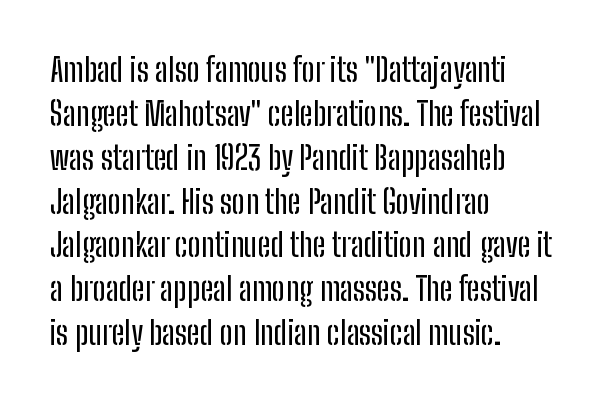
Q: Is the text italic (slanted)? A: No, it is upright.
Q: Is the typeface a serif or a sans-serif typeface? A: Sans-serif.
Q: Is the text underlined? A: No.
Q: How is the paragraph aligned? A: Left-aligned.
Q: Is the spacing between letters normal or unusually wide? A: Normal.
Q: Is the spacing between lines tight, normal or loose? A: Normal.
Q: Width (condensed, normal, or wide)? A: Condensed.
Q: Stroke contrast? A: Low.
Q: x-height? A: Medium.
Q: Monospaced? A: No.
